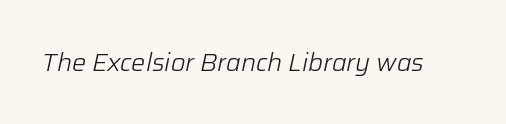
{"italic": "yes", "lean": "right", "slant_degrees": 12, "bold": "no", "underline": "no", "letter_spacing": "normal", "letter_spacing_em": 0.0, "glyph_px": 25}
